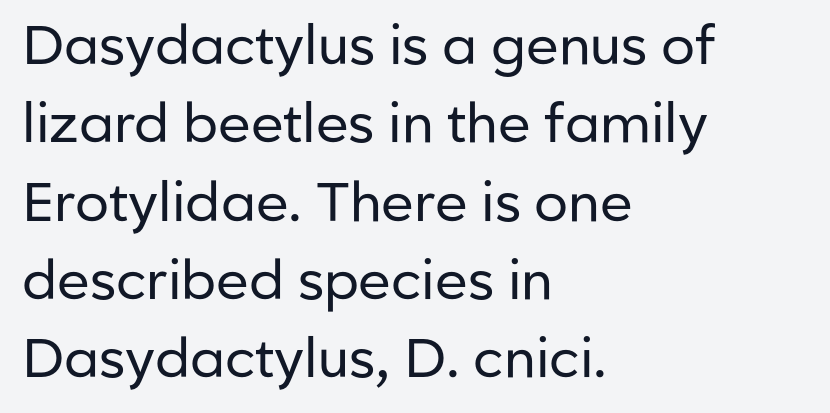
{"serif": "no", "italic": "no", "bold": "no", "weight": "regular", "width": "normal", "stroke_contrast": "low", "x_height": "medium", "monospaced": "no", "underline": "no", "align": "left", "line_spacing": "normal", "line_spacing_ratio": 1.45, "letter_spacing": "normal", "letter_spacing_em": 0.0, "glyph_px": 54}
